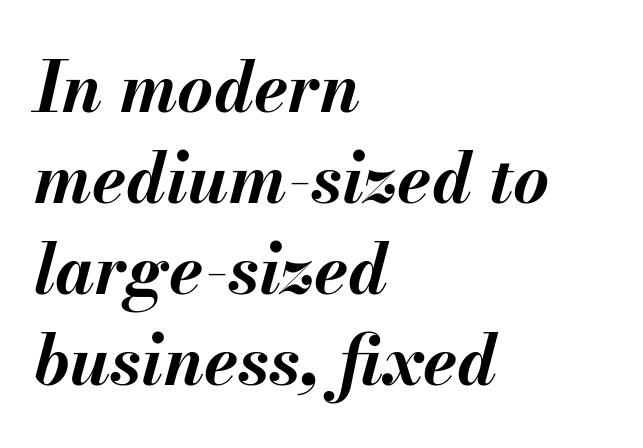
{"italic": "yes", "lean": "right", "slant_degrees": 13, "bold": "yes", "weight": "bold", "width": "normal", "stroke_contrast": "medium", "x_height": "small", "monospaced": "no", "underline": "no", "align": "left", "line_spacing": "normal", "line_spacing_ratio": 1.32, "letter_spacing": "normal", "letter_spacing_em": 0.0, "glyph_px": 69}
